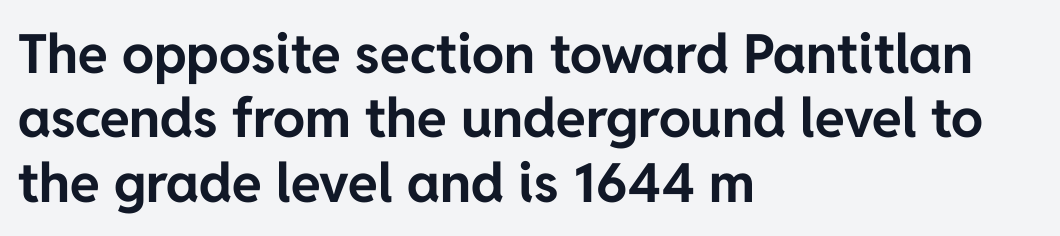
Q: Is the text bold? A: Yes.
Q: Is the text italic (slanted)? A: No, it is upright.
Q: Is the typeface a serif or a sans-serif typeface? A: Sans-serif.
Q: Is the text underlined? A: No.
Q: How is the paragraph aligned? A: Left-aligned.
Q: Is the spacing between letters normal or unusually wide? A: Normal.
Q: Width (condensed, normal, or wide)? A: Normal.
Q: Stroke contrast? A: Low.
Q: x-height? A: Medium.
Q: Monospaced? A: No.
